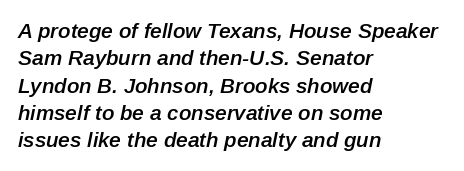
{"italic": "yes", "lean": "right", "slant_degrees": 12, "bold": "semi", "underline": "no", "align": "left", "line_spacing": "normal", "line_spacing_ratio": 1.3, "letter_spacing": "normal", "letter_spacing_em": 0.0, "glyph_px": 21}
